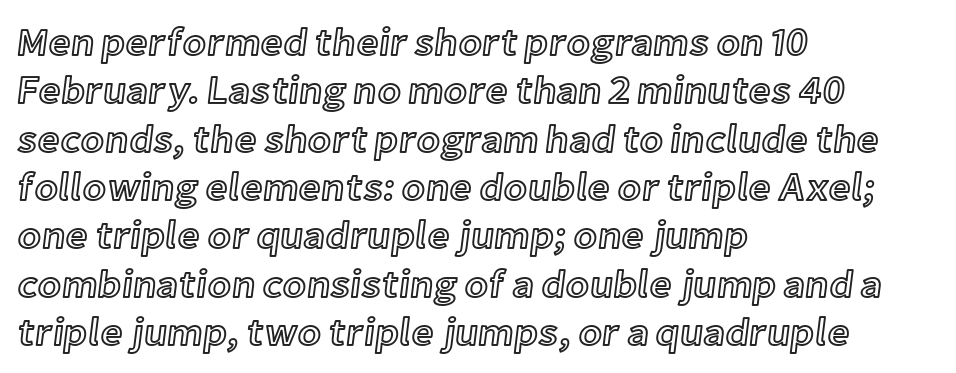
Q: Is the text italic (slanted)? A: Yes.
Q: Is the text underlined? A: No.
Q: How is the paragraph aligned? A: Left-aligned.
Q: Is the spacing between letters normal or unusually wide? A: Normal.
Q: Width (condensed, normal, or wide)? A: Normal.
Q: x-height? A: Medium.
Q: Monospaced? A: No.
